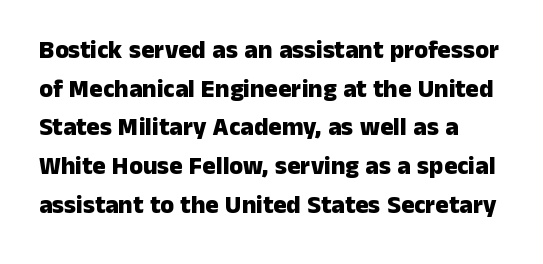
Q: Is the text bold? A: Yes.
Q: Is the text italic (slanted)? A: No, it is upright.
Q: Is the text underlined? A: No.
Q: Is the spacing between letters normal or unusually wide? A: Normal.
Q: Is the spacing between lines tight, normal or loose? A: Normal.
